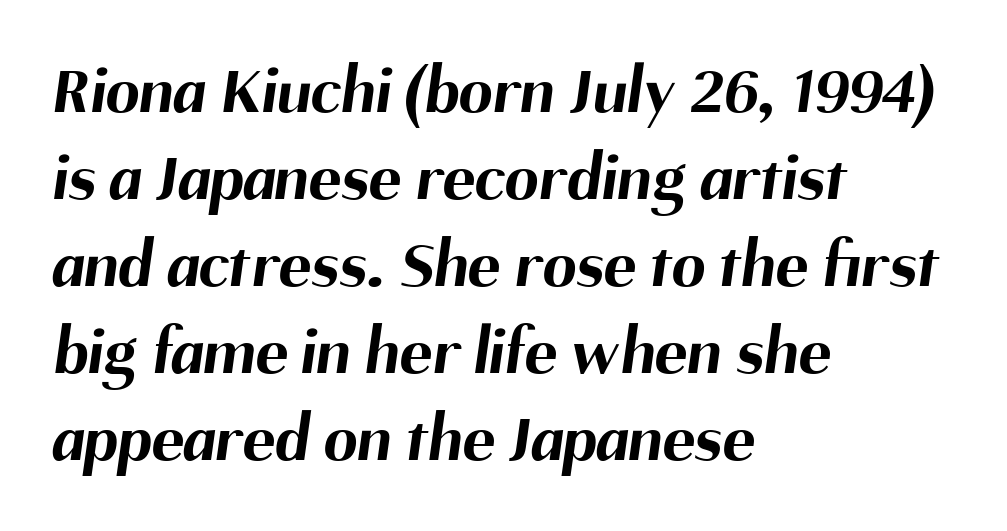
Q: Is the text bold? A: Yes.
Q: Is the typeface a serif or a sans-serif typeface? A: Sans-serif.
Q: Is the text underlined? A: No.
Q: How is the paragraph aligned? A: Left-aligned.
Q: Is the spacing between letters normal or unusually wide? A: Normal.
Q: Is the spacing between lines tight, normal or loose? A: Normal.
Q: Width (condensed, normal, or wide)? A: Normal.
Q: Stroke contrast? A: Medium.
Q: x-height? A: Medium.
Q: Monospaced? A: No.
